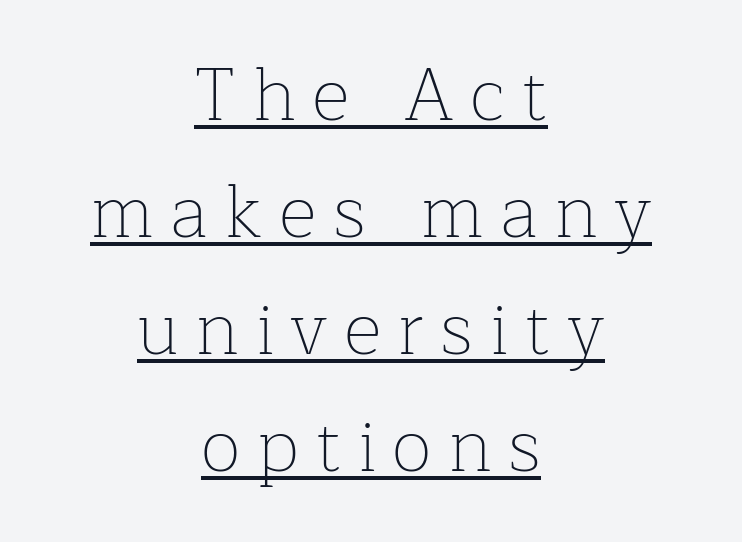
Q: Is the text bold? A: No.
Q: Is the text italic (slanted)? A: No, it is upright.
Q: Is the typeface a serif or a sans-serif typeface? A: Serif.
Q: Is the text underlined? A: Yes.
Q: How is the paragraph aligned? A: Centered.
Q: Is the spacing between letters normal or unusually wide? A: Unusually wide.
Q: Is the spacing between lines tight, normal or loose? A: Normal.
Q: Width (condensed, normal, or wide)? A: Normal.
Q: Stroke contrast? A: Low.
Q: x-height? A: Medium.
Q: Monospaced? A: No.
